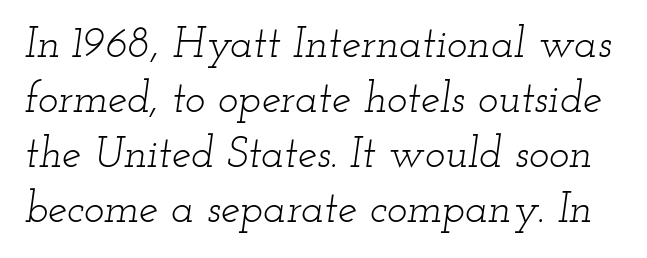
{"serif": "yes", "italic": "yes", "lean": "right", "slant_degrees": 12, "bold": "no", "weight": "light", "width": "wide", "stroke_contrast": "low", "x_height": "small", "monospaced": "no", "underline": "no", "line_spacing": "normal", "line_spacing_ratio": 1.28, "letter_spacing": "normal", "letter_spacing_em": 0.0, "glyph_px": 43}
